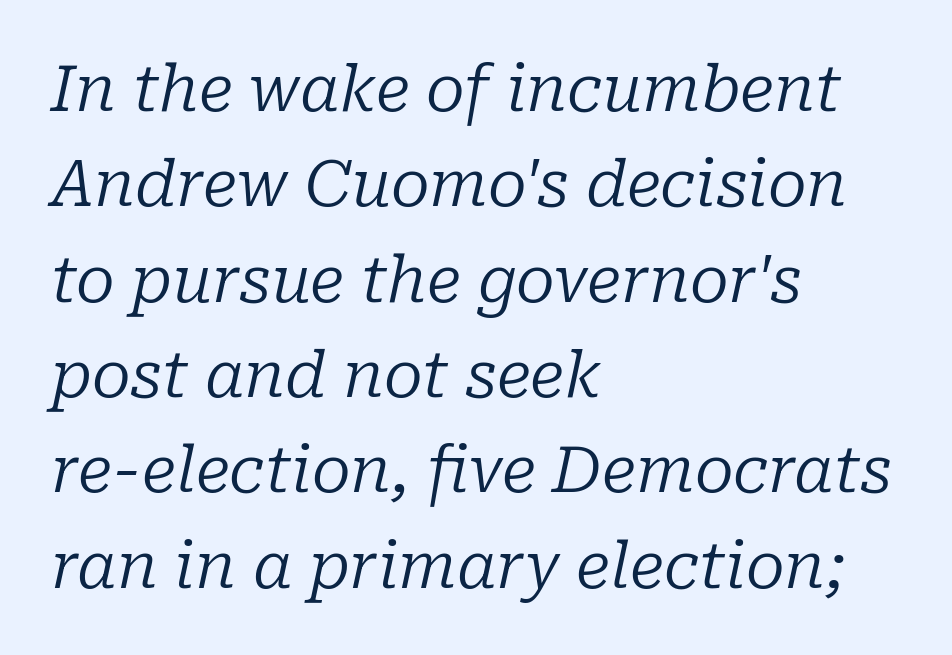
The image shows 64 px regular-weight serif type, italic (leaning right); set left-aligned, normal line spacing (1.49x), normal letter spacing, not underlined; low stroke contrast and a medium x-height.
